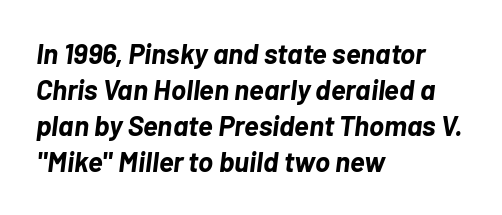
The image shows 28 px bold type, italic (leaning right); set left-aligned, normal line spacing (1.29x), normal letter spacing, not underlined; low stroke contrast and a medium x-height.
